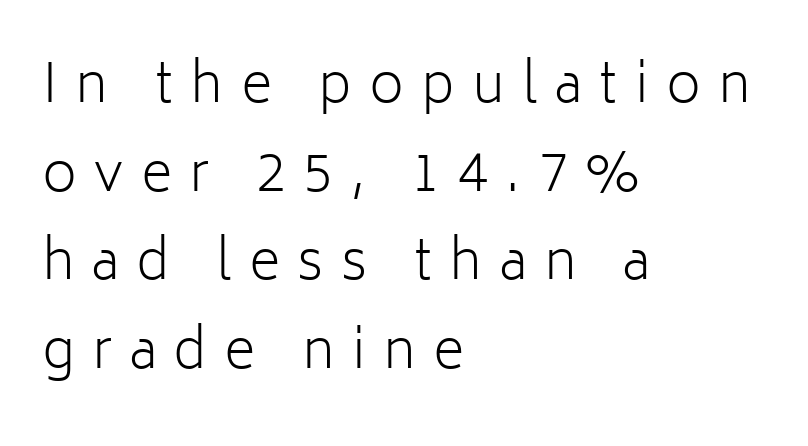
The image shows 54 px light sans-serif type, upright; set left-aligned, normal line spacing (1.64x), unusually wide letter spacing (+0.32 em), not underlined; low stroke contrast and a medium x-height.
